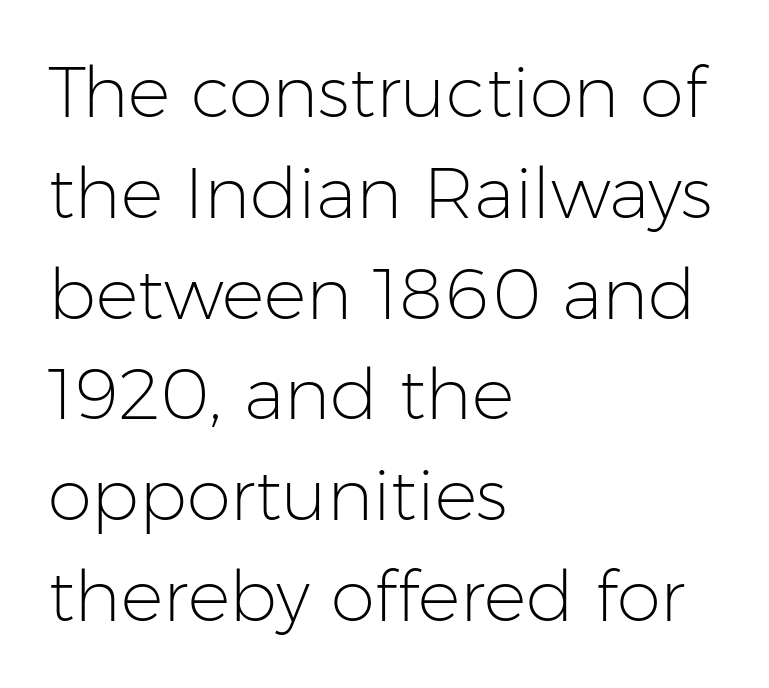
The image shows 71 px light sans-serif type, upright; set left-aligned, normal line spacing (1.42x), normal letter spacing, not underlined; low stroke contrast and a medium x-height.
